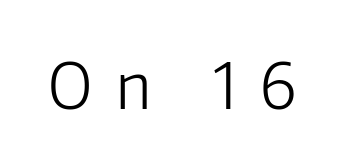
{"serif": "no", "italic": "no", "bold": "no", "weight": "light", "width": "normal", "stroke_contrast": "low", "x_height": "medium", "monospaced": "no", "underline": "no", "letter_spacing": "wide", "letter_spacing_em": 0.37, "glyph_px": 64}
